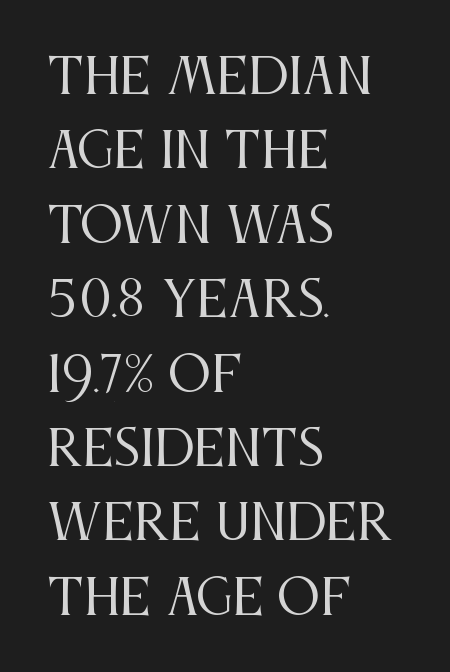
{"serif": "yes", "italic": "no", "bold": "no", "weight": "regular", "width": "condensed", "stroke_contrast": "medium", "x_height": "large", "monospaced": "no", "underline": "no", "align": "left", "line_spacing": "normal", "line_spacing_ratio": 1.55, "letter_spacing": "normal", "letter_spacing_em": 0.0, "glyph_px": 48}
